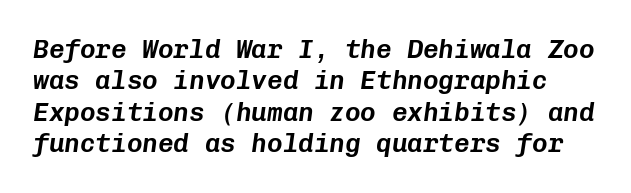
{"italic": "yes", "lean": "right", "slant_degrees": 8, "underline": "no", "line_spacing_ratio": 1.21, "letter_spacing": "normal", "letter_spacing_em": 0.0, "glyph_px": 26}
